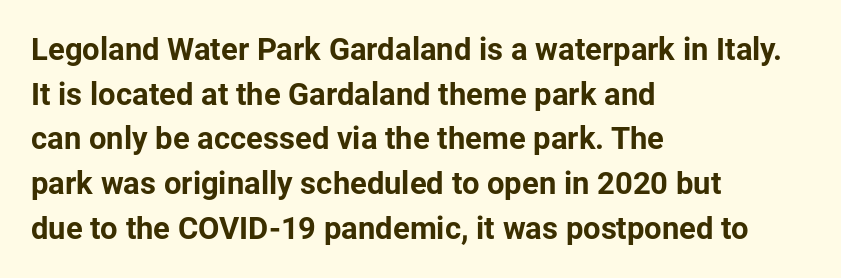
{"serif": "no", "italic": "no", "bold": "yes", "weight": "bold", "width": "normal", "stroke_contrast": "low", "x_height": "medium", "monospaced": "no", "underline": "no", "align": "left", "line_spacing": "normal", "line_spacing_ratio": 1.44, "letter_spacing": "normal", "letter_spacing_em": 0.0, "glyph_px": 31}
